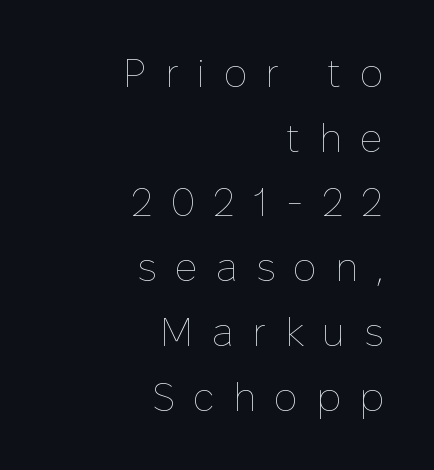
Q: Is the text bold? A: No.
Q: Is the text italic (slanted)? A: No, it is upright.
Q: Is the text underlined? A: No.
Q: How is the paragraph aligned? A: Right-aligned.
Q: Is the spacing between letters normal or unusually wide? A: Unusually wide.
Q: Is the spacing between lines tight, normal or loose? A: Normal.
Q: Width (condensed, normal, or wide)? A: Normal.
Q: Stroke contrast? A: Low.
Q: x-height? A: Medium.
Q: Monospaced? A: No.
